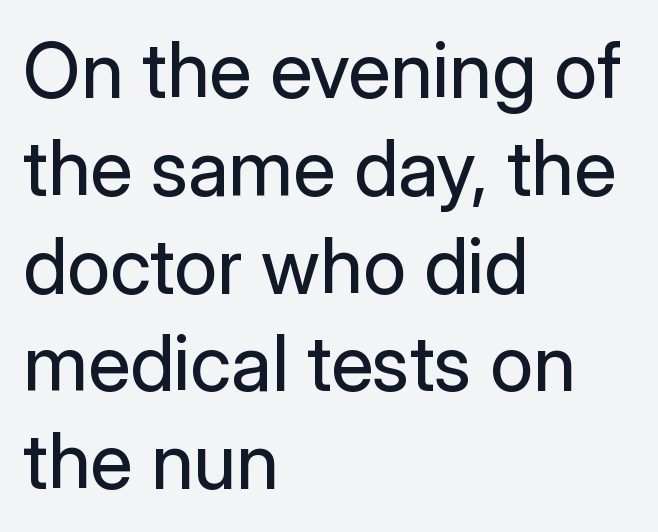
The space between consecutive lines is moderate. Quick note: not italic, upright. The font sits on the lighter half of the weight spectrum, regular included. Spacing verdict: proportional, widths tailored to each character. The glyphs in this specimen are sans serif.
